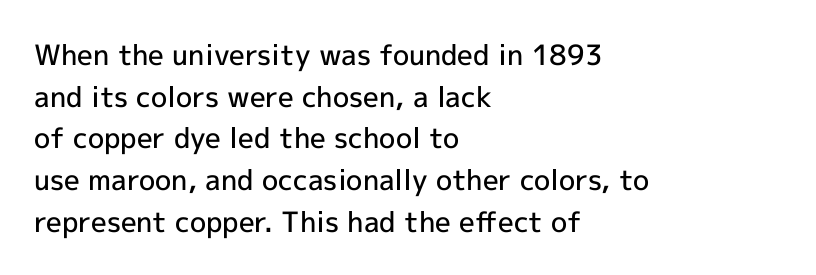
The image shows 28 px semibold sans-serif type, upright; set left-aligned, normal line spacing (1.49x), normal letter spacing, not underlined; a medium x-height.
